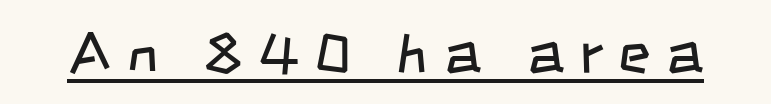
Q: Is the text bold? A: No.
Q: Is the typeface a serif or a sans-serif typeface? A: Sans-serif.
Q: Is the text underlined? A: Yes.
Q: Is the spacing between letters normal or unusually wide? A: Unusually wide.
Q: Width (condensed, normal, or wide)? A: Condensed.
Q: Stroke contrast? A: Low.
Q: x-height? A: Large.
Q: Monospaced? A: No.
